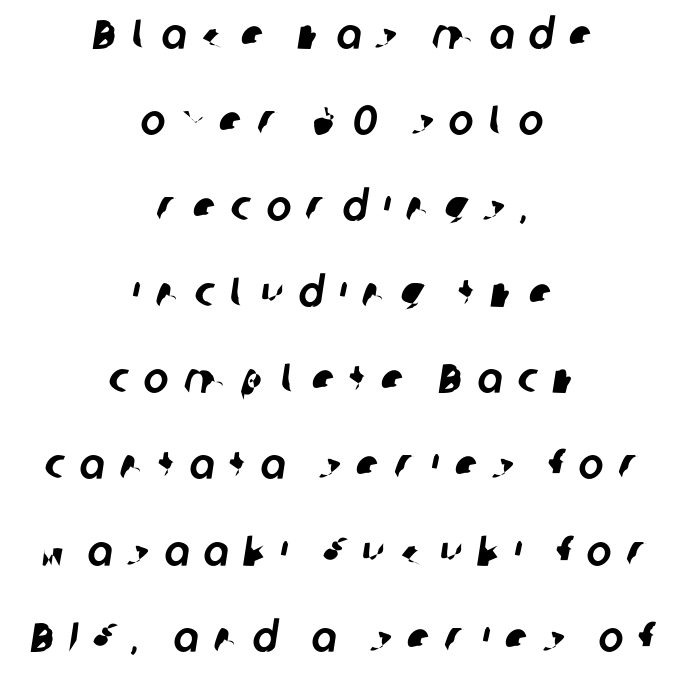
The image shows 42 px sans-serif type; set centered, loose line spacing (2.05x), unusually wide letter spacing (+0.36 em), not underlined; low stroke contrast and a medium x-height.
